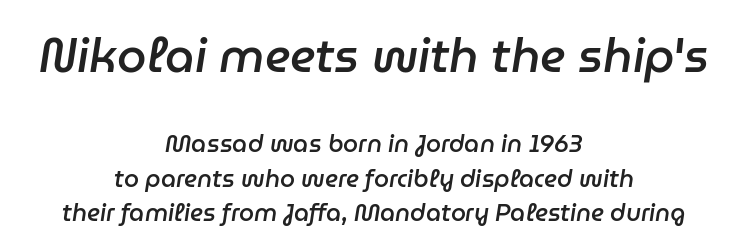
Q: Is the text bold? A: Semi-bold.
Q: Is the text italic (slanted)? A: Yes, it leans right by about 9 degrees.
Q: Is the text underlined? A: No.
Q: How is the paragraph aligned? A: Centered.
Q: Is the spacing between letters normal or unusually wide? A: Normal.
Q: Is the spacing between lines tight, normal or loose? A: Normal.
Q: Which block of text is set in a larger size, the first (top) or the second (bottom)? A: The first (top) one.
Q: Width (condensed, normal, or wide)? A: Normal.
Q: Stroke contrast? A: Low.
Q: x-height? A: Medium.
Q: Monospaced? A: No.
